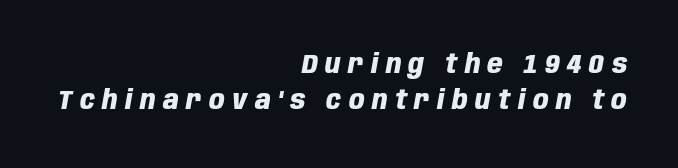
The image shows 27 px bold type, italic (leaning right); set right-aligned, normal line spacing (1.35x), unusually wide letter spacing (+0.28 em), not underlined.
